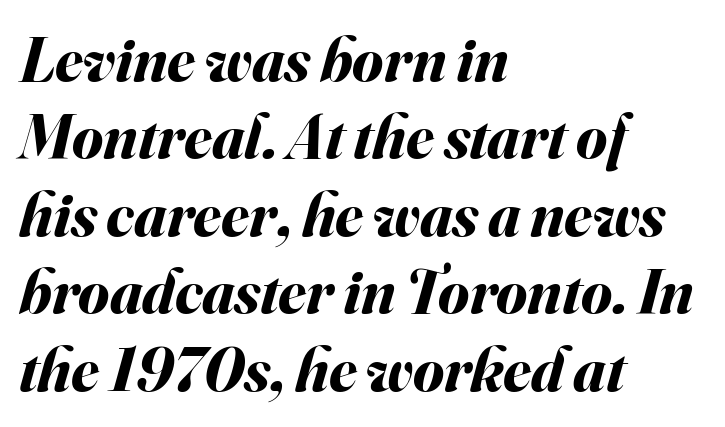
The image shows 63 px bold type, italic (leaning right); set left-aligned, line spacing 1.23x, normal letter spacing, not underlined; medium stroke contrast and a small x-height.
